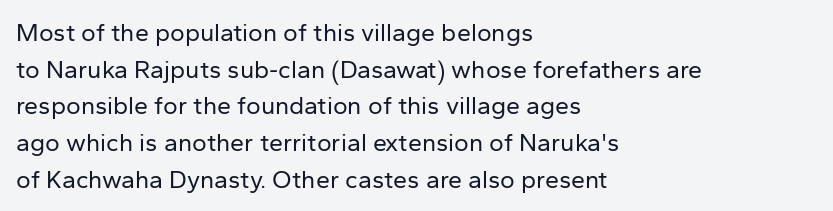
{"italic": "no", "bold": "no", "underline": "no", "align": "left", "line_spacing": "normal", "line_spacing_ratio": 1.47, "letter_spacing": "normal", "letter_spacing_em": 0.0, "glyph_px": 25}
